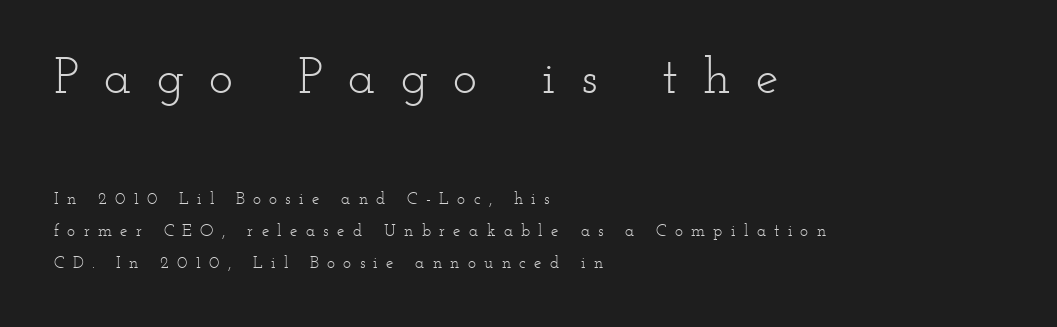
Italic: no, the glyphs are upright roman. Little horizontal feet cap the strokes, marking this as serif type. Is this a fixed-width face? No — the glyphs have proportional, varying widths. If you squint, the top block still reads clearly — it's the larger of the two. Every row of glyphs begins at an identical x-position on the left. Just letters on the line, the space beneath them empty.
